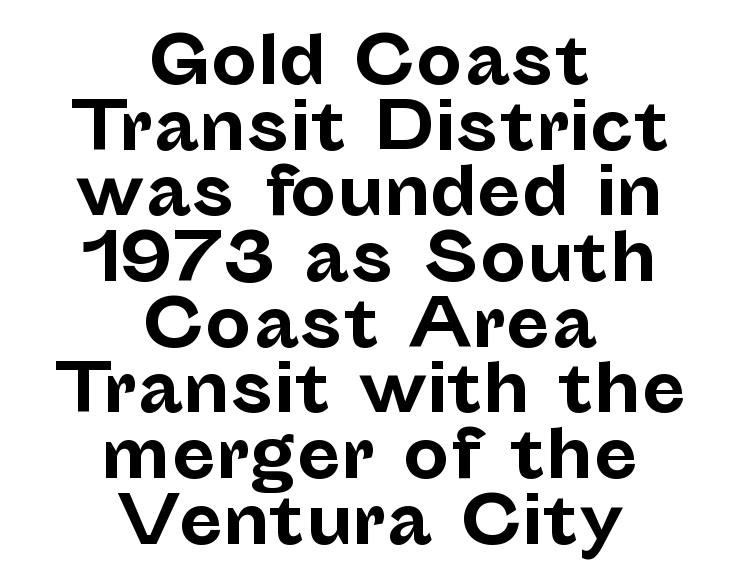
The image shows 65 px bold sans-serif type, upright; set centered, tight line spacing (1.01x), normal letter spacing, not underlined; low stroke contrast and a medium x-height.
